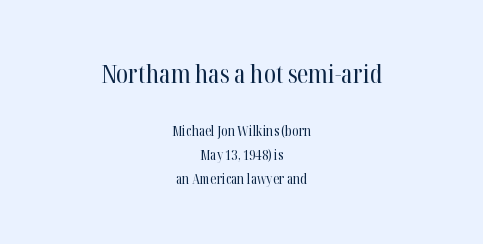
{"italic": "no", "bold": "no", "underline": "no", "align": "center", "line_spacing_ratio": 1.72, "letter_spacing": "normal", "letter_spacing_em": 0.0, "larger_block": "first", "size_ratio": 1.86, "glyph_px": 26}
